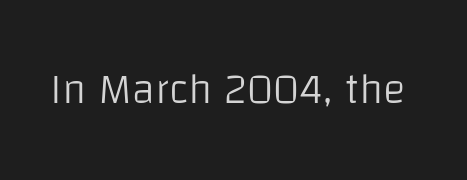
Q: Is the text bold? A: No.
Q: Is the text italic (slanted)? A: No, it is upright.
Q: Is the typeface a serif or a sans-serif typeface? A: Sans-serif.
Q: Is the text underlined? A: No.
Q: Is the spacing between letters normal or unusually wide? A: Normal.
Q: Width (condensed, normal, or wide)? A: Normal.
Q: Stroke contrast? A: Low.
Q: x-height? A: Large.
Q: Monospaced? A: No.
